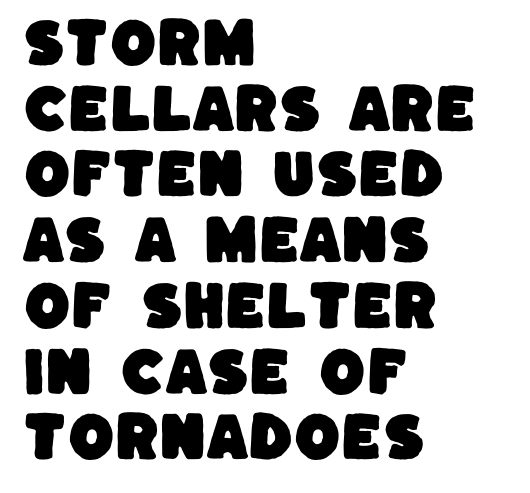
Q: Is the typeface a serif or a sans-serif typeface? A: Sans-serif.
Q: Is the text underlined? A: No.
Q: How is the paragraph aligned? A: Left-aligned.
Q: Is the spacing between letters normal or unusually wide? A: Normal.
Q: Width (condensed, normal, or wide)? A: Normal.
Q: Stroke contrast? A: Low.
Q: x-height? A: Large.
Q: Monospaced? A: No.
